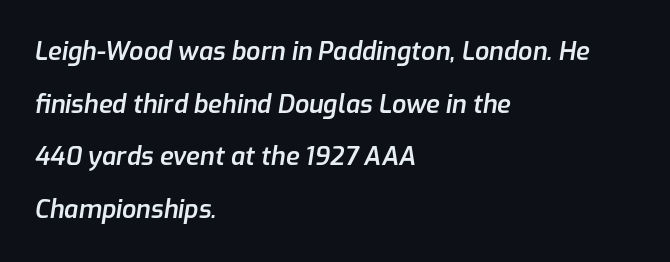
Q: Is the text bold? A: Semi-bold.
Q: Is the text italic (slanted)? A: Yes, it leans right by about 9 degrees.
Q: Is the text underlined? A: No.
Q: How is the paragraph aligned? A: Left-aligned.
Q: Is the spacing between letters normal or unusually wide? A: Normal.
Q: Is the spacing between lines tight, normal or loose? A: Loose.
